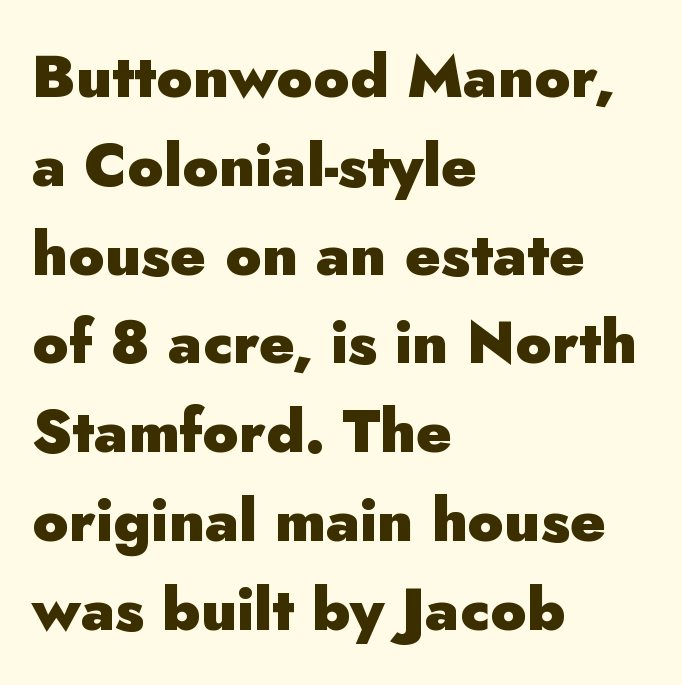
Q: Is the text bold? A: Yes.
Q: Is the text italic (slanted)? A: No, it is upright.
Q: Is the typeface a serif or a sans-serif typeface? A: Sans-serif.
Q: Is the text underlined? A: No.
Q: How is the paragraph aligned? A: Left-aligned.
Q: Is the spacing between letters normal or unusually wide? A: Normal.
Q: Is the spacing between lines tight, normal or loose? A: Normal.
Q: Width (condensed, normal, or wide)? A: Normal.
Q: Stroke contrast? A: Low.
Q: x-height? A: Small.
Q: Monospaced? A: No.
